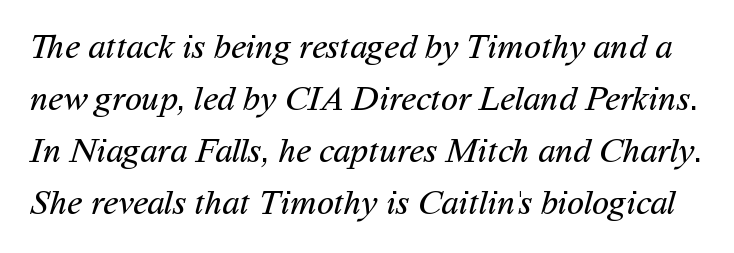
Q: Is the text bold? A: No.
Q: Is the typeface a serif or a sans-serif typeface? A: Sans-serif.
Q: Is the text underlined? A: No.
Q: Is the spacing between letters normal or unusually wide? A: Normal.
Q: Is the spacing between lines tight, normal or loose? A: Normal.
Q: Width (condensed, normal, or wide)? A: Normal.
Q: Stroke contrast? A: Medium.
Q: x-height? A: Medium.
Q: Monospaced? A: No.
